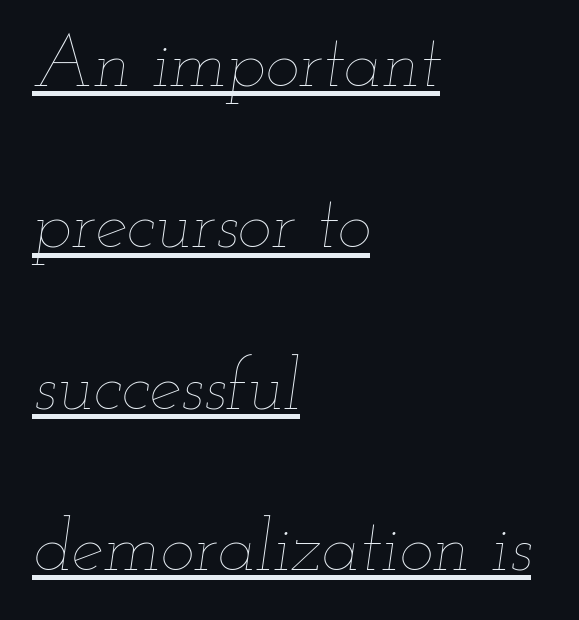
Q: Is the text bold? A: No.
Q: Is the text italic (slanted)? A: Yes, it leans right by about 12 degrees.
Q: Is the text underlined? A: Yes.
Q: How is the paragraph aligned? A: Left-aligned.
Q: Is the spacing between letters normal or unusually wide? A: Normal.
Q: Is the spacing between lines tight, normal or loose? A: Loose.
Q: Width (condensed, normal, or wide)? A: Wide.
Q: Stroke contrast? A: Low.
Q: x-height? A: Small.
Q: Monospaced? A: No.
